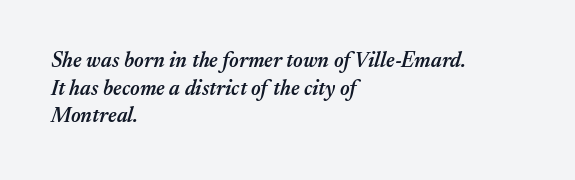
The image shows 21 px text type, italic (leaning right); set left-aligned, normal line spacing (1.31x), normal letter spacing, not underlined.
